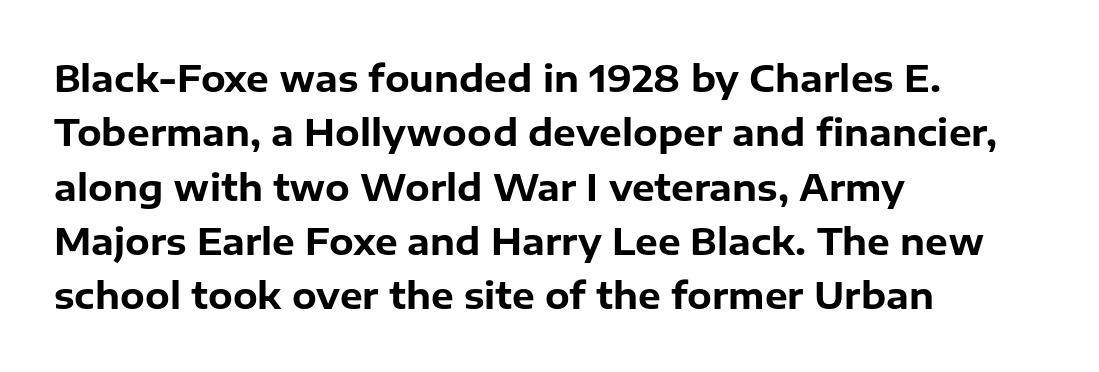
Nope, no serifs anywhere on these letters. Descenders hang freely into open space. The face used here is proportionally spaced, like ordinary book or web type. Compared with a centered layout, this one pins lines to the left instead. Vertically, the passage feels balanced, rows spaced as you'd expect.
